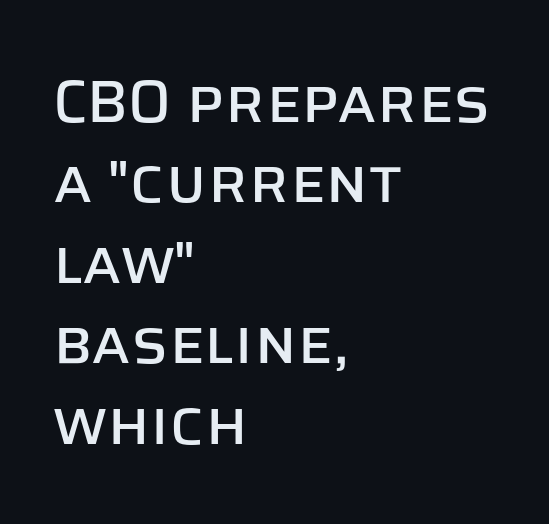
The image shows 60 px sans-serif type, upright; set left-aligned, normal line spacing (1.34x), normal letter spacing, not underlined; low stroke contrast and a large x-height.
